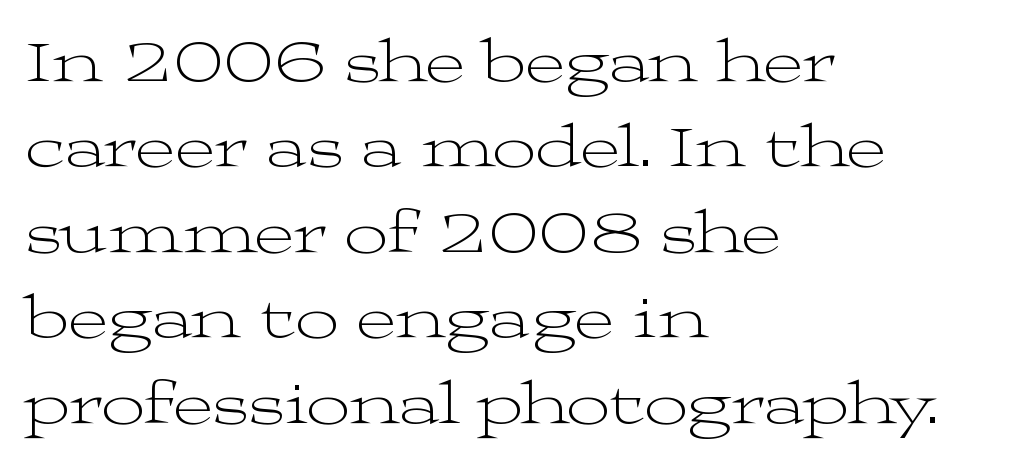
Q: Is the text bold? A: No.
Q: Is the text italic (slanted)? A: No, it is upright.
Q: Is the typeface a serif or a sans-serif typeface? A: Serif.
Q: Is the text underlined? A: No.
Q: How is the paragraph aligned? A: Left-aligned.
Q: Is the spacing between letters normal or unusually wide? A: Normal.
Q: Is the spacing between lines tight, normal or loose? A: Normal.
Q: Width (condensed, normal, or wide)? A: Wide.
Q: Stroke contrast? A: Medium.
Q: x-height? A: Medium.
Q: Monospaced? A: No.
